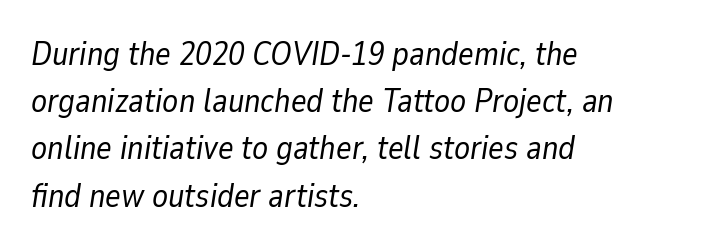
{"italic": "yes", "lean": "right", "slant_degrees": 9, "bold": "no", "weight": "regular", "width": "normal", "stroke_contrast": "low", "x_height": "medium", "monospaced": "no", "underline": "no", "align": "left", "line_spacing": "normal", "line_spacing_ratio": 1.43, "letter_spacing": "normal", "letter_spacing_em": 0.0, "glyph_px": 33}
